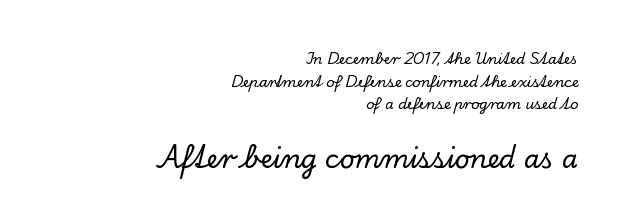
{"underline": "no", "align": "right", "line_spacing": "normal", "line_spacing_ratio": 1.62, "letter_spacing": "normal", "letter_spacing_em": 0.0, "larger_block": "second", "size_ratio": 1.86, "glyph_px": 26}
